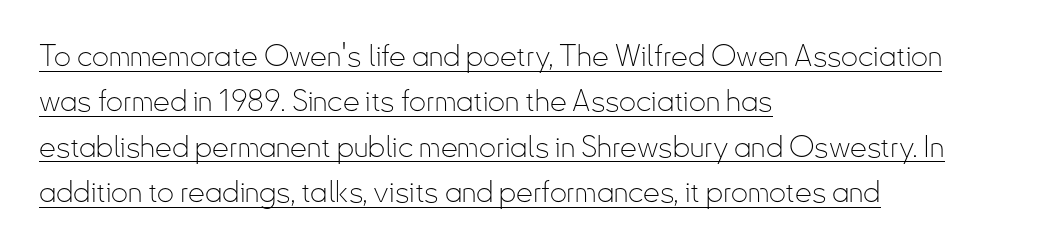
Q: Is the text bold? A: No.
Q: Is the text italic (slanted)? A: No, it is upright.
Q: Is the typeface a serif or a sans-serif typeface? A: Sans-serif.
Q: Is the text underlined? A: Yes.
Q: How is the paragraph aligned? A: Left-aligned.
Q: Is the spacing between letters normal or unusually wide? A: Normal.
Q: Is the spacing between lines tight, normal or loose? A: Normal.
Q: Width (condensed, normal, or wide)? A: Condensed.
Q: Stroke contrast? A: Low.
Q: x-height? A: Small.
Q: Monospaced? A: No.
